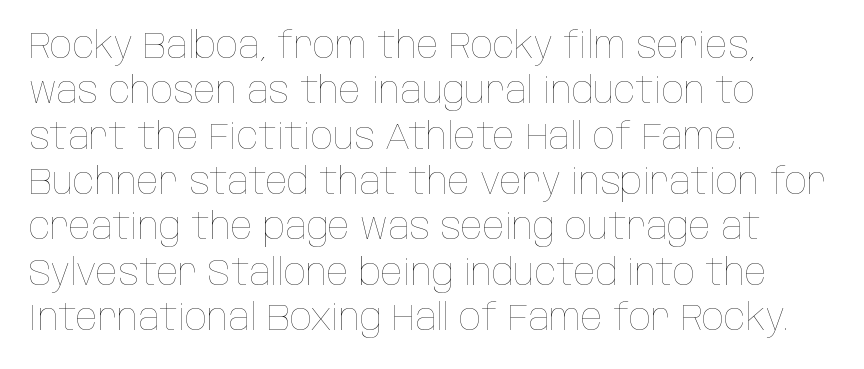
{"italic": "no", "bold": "no", "weight": "thin", "width": "condensed", "stroke_contrast": "low", "x_height": "large", "monospaced": "no", "underline": "no", "align": "left", "line_spacing": "normal", "line_spacing_ratio": 1.26, "letter_spacing": "normal", "letter_spacing_em": 0.0, "glyph_px": 36}
